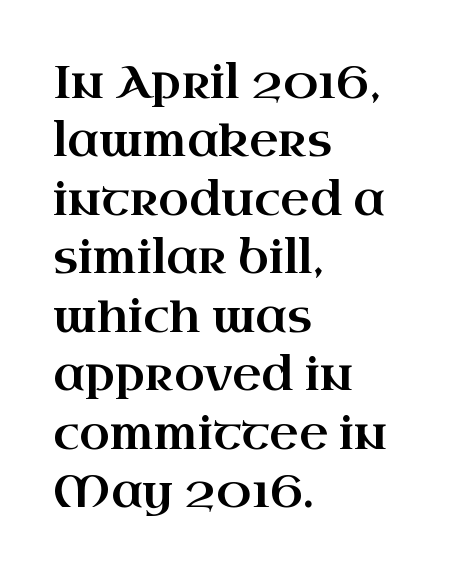
Q: Is the text italic (slanted)? A: No, it is upright.
Q: Is the typeface a serif or a sans-serif typeface? A: Serif.
Q: Is the text underlined? A: No.
Q: How is the paragraph aligned? A: Left-aligned.
Q: Is the spacing between letters normal or unusually wide? A: Normal.
Q: Is the spacing between lines tight, normal or loose? A: Normal.
Q: Width (condensed, normal, or wide)? A: Wide.
Q: Stroke contrast? A: High.
Q: x-height? A: Small.
Q: Monospaced? A: No.
